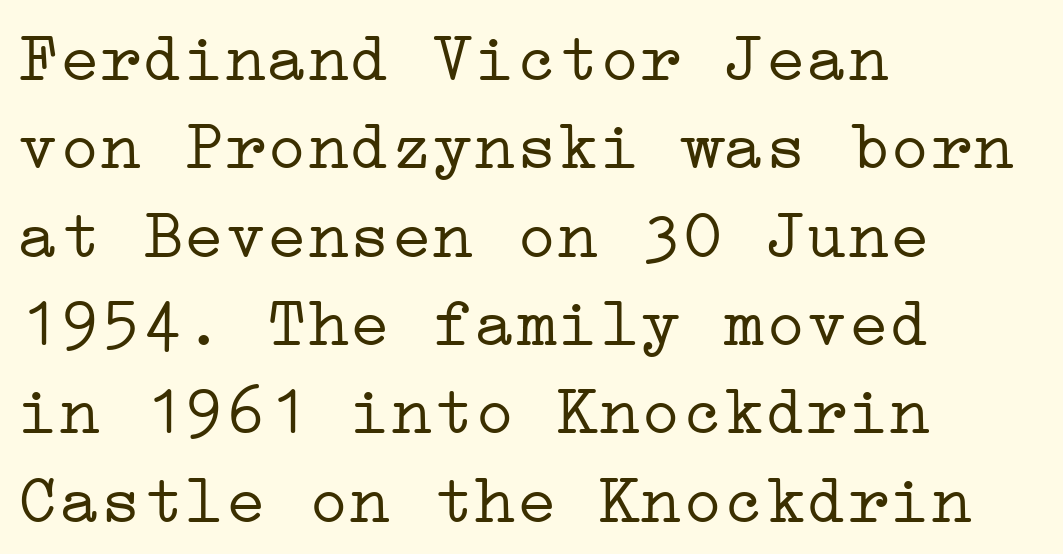
{"serif": "yes", "italic": "no", "bold": "no", "weight": "light", "width": "wide", "stroke_contrast": "low", "x_height": "medium", "underline": "no", "align": "left", "line_spacing": "normal", "line_spacing_ratio": 1.28, "letter_spacing": "normal", "letter_spacing_em": 0.0, "glyph_px": 69}
